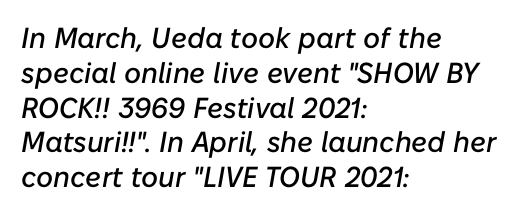
Q: Is the text italic (slanted)? A: Yes, it leans right by about 10 degrees.
Q: Is the text underlined? A: No.
Q: How is the paragraph aligned? A: Left-aligned.
Q: Is the spacing between letters normal or unusually wide? A: Normal.
Q: Width (condensed, normal, or wide)? A: Normal.
Q: Stroke contrast? A: Low.
Q: x-height? A: Medium.
Q: Monospaced? A: No.
